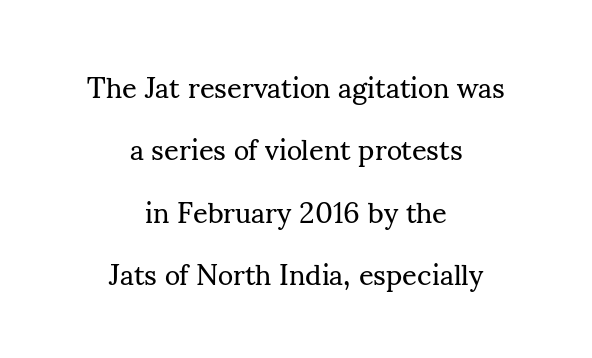
The baseline area is clear. How would I describe the line gaps? Wide and relaxed. Each letter keeps its own natural width here, so spacing adapts to shape. Every character sits straight up, as roman type does.
